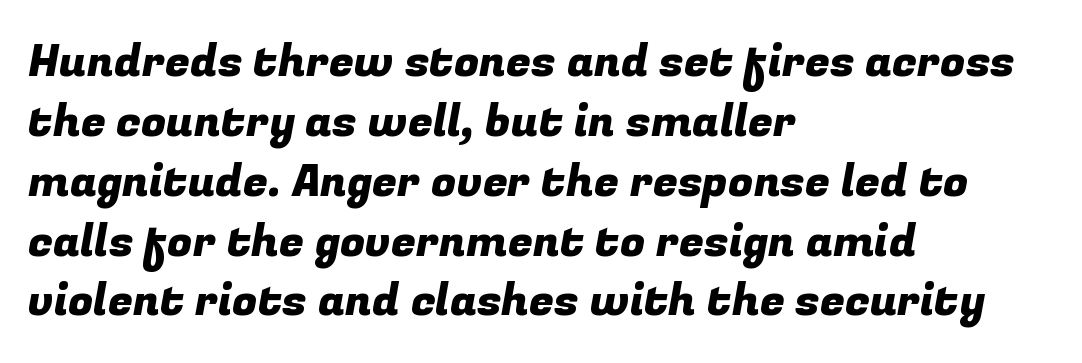
The image shows 45 px sans-serif type; set left-aligned, normal line spacing (1.33x), normal letter spacing, not underlined; low stroke contrast and a medium x-height.
